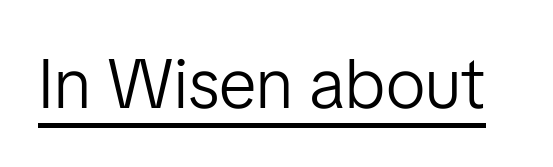
Q: Is the text bold? A: No.
Q: Is the text italic (slanted)? A: No, it is upright.
Q: Is the typeface a serif or a sans-serif typeface? A: Sans-serif.
Q: Is the text underlined? A: Yes.
Q: Is the spacing between letters normal or unusually wide? A: Normal.
Q: Width (condensed, normal, or wide)? A: Normal.
Q: Stroke contrast? A: Low.
Q: x-height? A: Medium.
Q: Monospaced? A: No.
